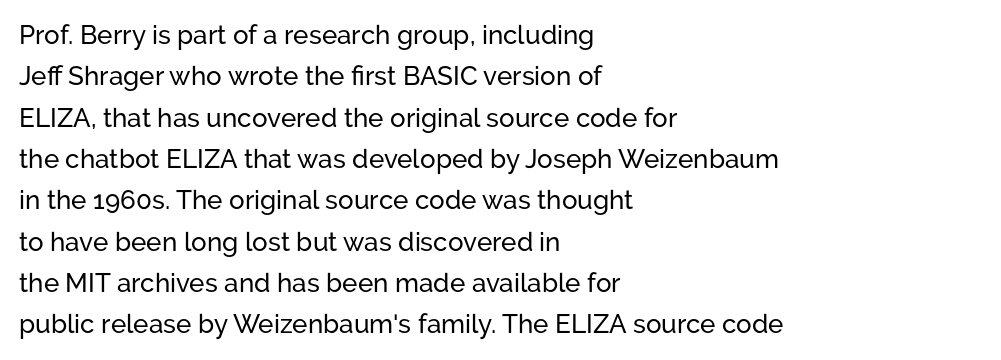
{"italic": "no", "underline": "no", "align": "left", "line_spacing": "normal", "line_spacing_ratio": 1.59, "letter_spacing": "normal", "letter_spacing_em": 0.0, "glyph_px": 26}
